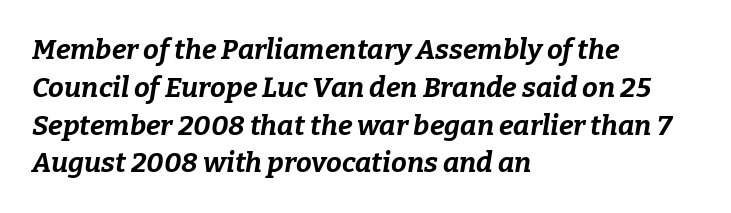
Q: Is the text bold? A: Yes.
Q: Is the text italic (slanted)? A: Yes, it leans right by about 9 degrees.
Q: Is the text underlined? A: No.
Q: How is the paragraph aligned? A: Left-aligned.
Q: Is the spacing between letters normal or unusually wide? A: Normal.
Q: Is the spacing between lines tight, normal or loose? A: Normal.
Q: Width (condensed, normal, or wide)? A: Normal.
Q: Stroke contrast? A: Low.
Q: x-height? A: Medium.
Q: Monospaced? A: No.
